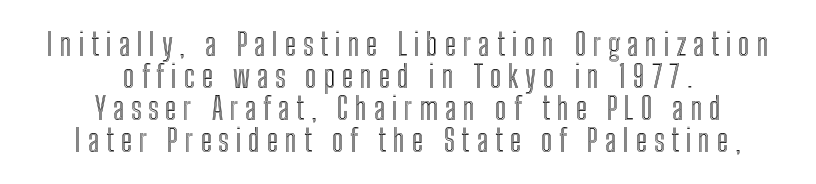
{"italic": "no", "width": "condensed", "x_height": "medium", "monospaced": "no", "underline": "no", "align": "center", "line_spacing": "tight", "line_spacing_ratio": 1.03, "letter_spacing": "wide", "letter_spacing_em": 0.22, "glyph_px": 31}
